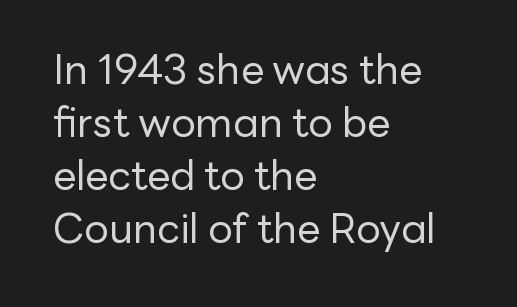
Does the copy run flush right? No — it runs flush left. This reads as an unemphasized weight, regular at the heaviest. The face used here is proportionally spaced, like ordinary book or web type. Bare-footed words on every line.
